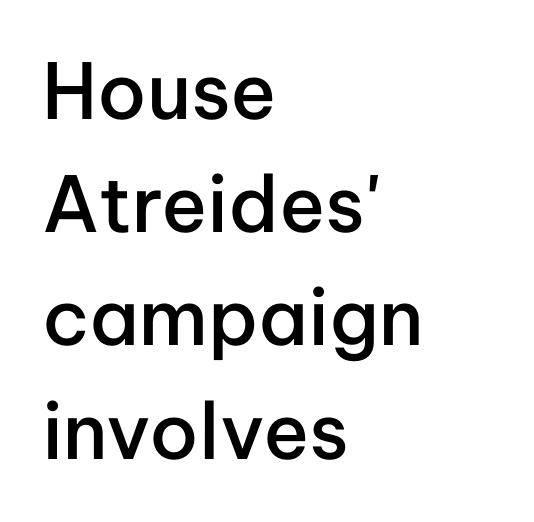
Check where the strokes stop: nothing finishes them off — pure sans. The typesetter chose a ragged-right arrangement here. The space beneath each line is pristine and unruled. The typography opts for an upright posture over an oblique one. A somewhat darkened texture: the type is semibold rather than bold. The leading is moderate, giving the passage an even texture.
